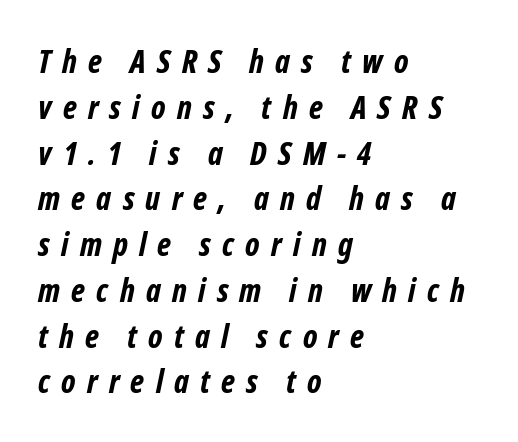
Q: Is the text bold? A: Yes.
Q: Is the typeface a serif or a sans-serif typeface? A: Sans-serif.
Q: Is the text underlined? A: No.
Q: How is the paragraph aligned? A: Left-aligned.
Q: Is the spacing between letters normal or unusually wide? A: Unusually wide.
Q: Is the spacing between lines tight, normal or loose? A: Normal.
Q: Width (condensed, normal, or wide)? A: Condensed.
Q: Stroke contrast? A: Low.
Q: x-height? A: Medium.
Q: Monospaced? A: No.
